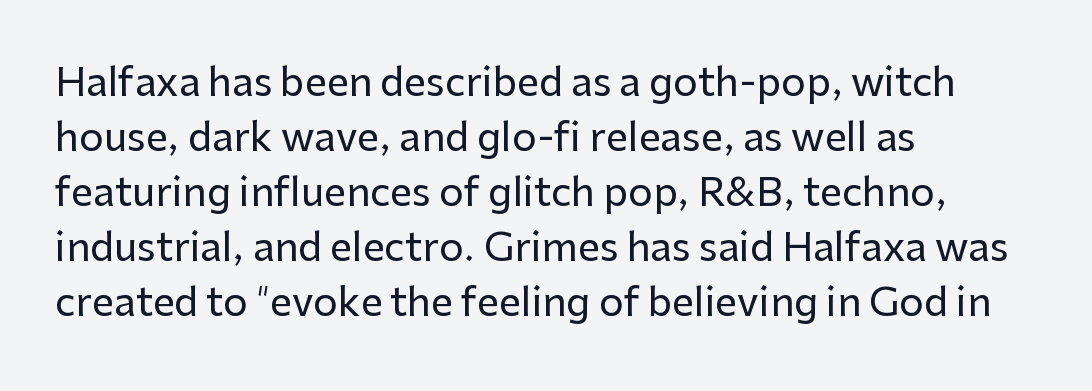
Q: Is the text italic (slanted)? A: No, it is upright.
Q: Is the typeface a serif or a sans-serif typeface? A: Sans-serif.
Q: Is the text underlined? A: No.
Q: How is the paragraph aligned? A: Left-aligned.
Q: Is the spacing between letters normal or unusually wide? A: Normal.
Q: Is the spacing between lines tight, normal or loose? A: Normal.
Q: Width (condensed, normal, or wide)? A: Normal.
Q: Stroke contrast? A: Low.
Q: x-height? A: Medium.
Q: Monospaced? A: No.
